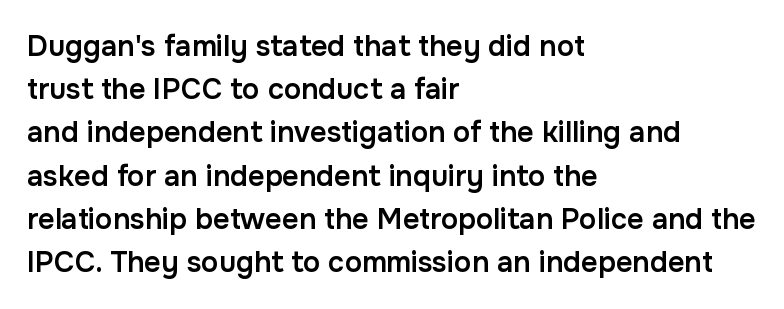
Q: Is the text bold? A: Semi-bold.
Q: Is the text italic (slanted)? A: No, it is upright.
Q: Is the typeface a serif or a sans-serif typeface? A: Sans-serif.
Q: Is the text underlined? A: No.
Q: How is the paragraph aligned? A: Left-aligned.
Q: Is the spacing between letters normal or unusually wide? A: Normal.
Q: Is the spacing between lines tight, normal or loose? A: Normal.
Q: Width (condensed, normal, or wide)? A: Normal.
Q: Stroke contrast? A: Low.
Q: x-height? A: Medium.
Q: Monospaced? A: No.
